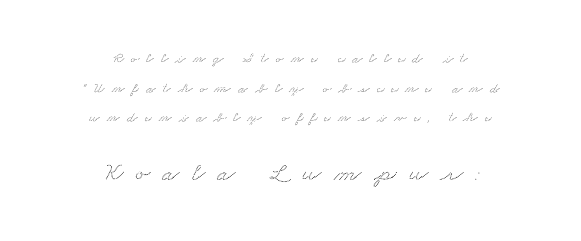
{"underline": "no", "align": "center", "line_spacing": "loose", "line_spacing_ratio": 1.98, "letter_spacing": "wide", "letter_spacing_em": 0.47, "larger_block": "second", "size_ratio": 1.73, "glyph_px": 26}
